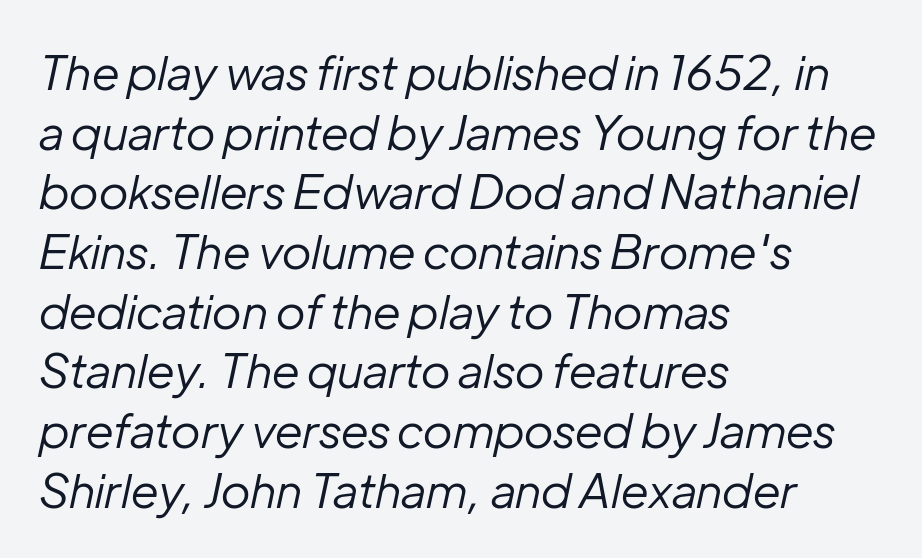
{"italic": "yes", "lean": "right", "slant_degrees": 12, "bold": "no", "weight": "regular", "width": "normal", "stroke_contrast": "low", "x_height": "medium", "monospaced": "no", "underline": "no", "align": "left", "line_spacing": "normal", "line_spacing_ratio": 1.27, "letter_spacing": "normal", "letter_spacing_em": 0.0, "glyph_px": 47}
